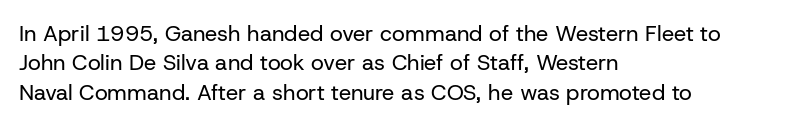
{"italic": "no", "bold": "no", "underline": "no", "align": "left", "line_spacing": "normal", "line_spacing_ratio": 1.34, "letter_spacing": "normal", "letter_spacing_em": 0.0, "glyph_px": 22}
